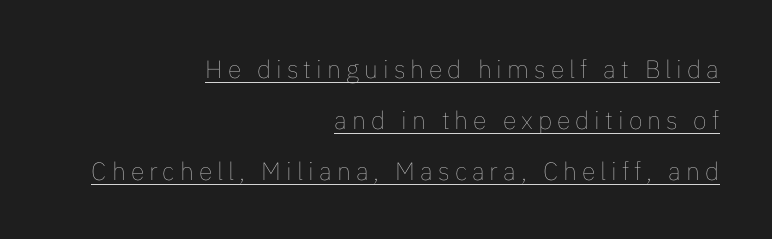
The image shows 25 px text type, upright; set right-aligned, loose line spacing (2.04x), unusually wide letter spacing (+0.2 em), underlined.
